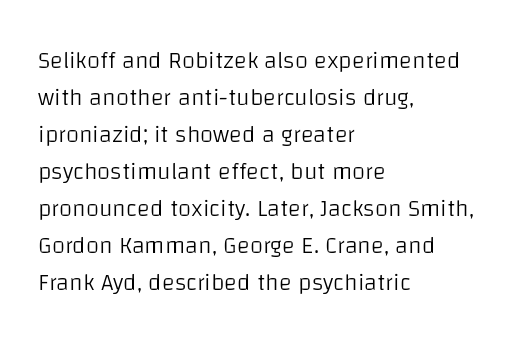
{"italic": "no", "bold": "no", "underline": "no", "align": "left", "line_spacing": "normal", "line_spacing_ratio": 1.54, "letter_spacing": "normal", "letter_spacing_em": 0.0, "glyph_px": 24}
